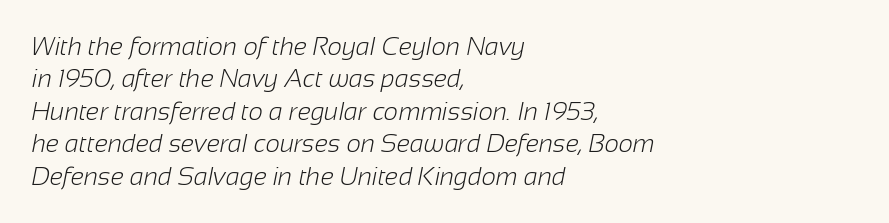
The image shows 25 px text type; set left-aligned, normal line spacing (1.3x), normal letter spacing, not underlined.
